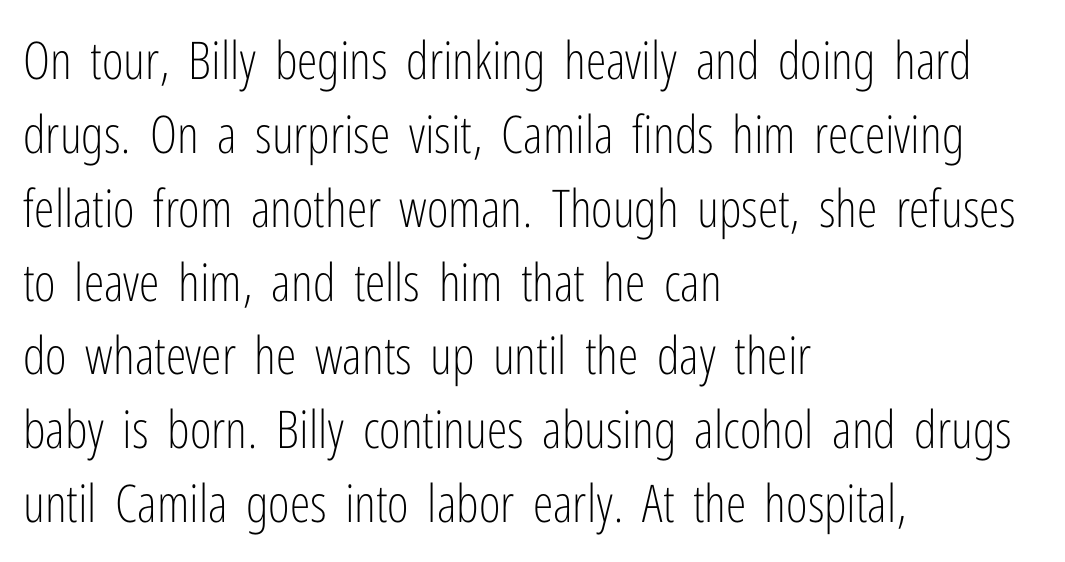
The image shows 52 px light, condensed sans-serif type, upright; set left-aligned, normal line spacing (1.42x), normal letter spacing, not underlined; low stroke contrast and a medium x-height.
